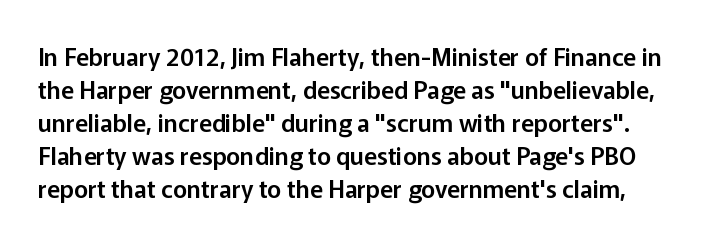
Q: Is the text italic (slanted)? A: No, it is upright.
Q: Is the text underlined? A: No.
Q: Is the spacing between letters normal or unusually wide? A: Normal.
Q: Is the spacing between lines tight, normal or loose? A: Normal.
